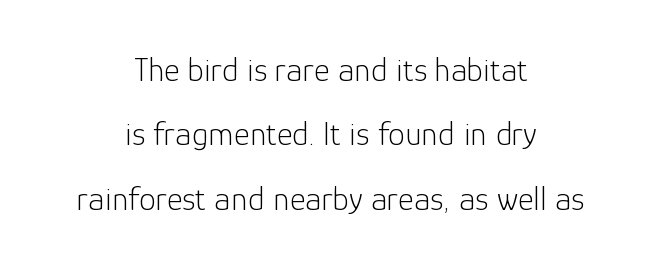
The image shows 34 px light sans-serif type, upright; set centered, line spacing 1.89x, normal letter spacing, not underlined; low stroke contrast and a medium x-height.
